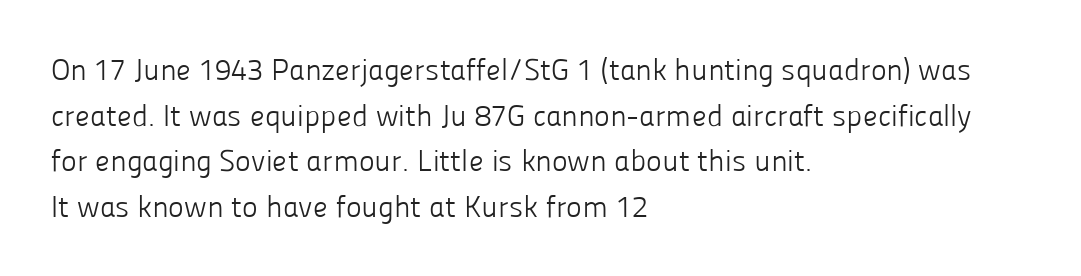
{"serif": "no", "italic": "no", "bold": "no", "weight": "light", "width": "normal", "stroke_contrast": "low", "x_height": "medium", "monospaced": "no", "underline": "no", "align": "left", "line_spacing": "normal", "line_spacing_ratio": 1.52, "letter_spacing": "normal", "letter_spacing_em": 0.0, "glyph_px": 30}
